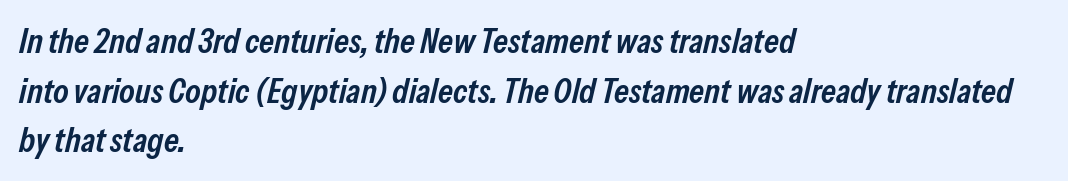
A typesetter would call this zero additional tracking. These lines were composed using italics. The passage shown is typed in a proportional face where columns would drift. The leading is moderate, giving the passage an even texture. Notice the strokes are somewhat thickened but not fully heavy: this is a semibold. Notice how the passage keeps a crisp vertical edge on the left only.
